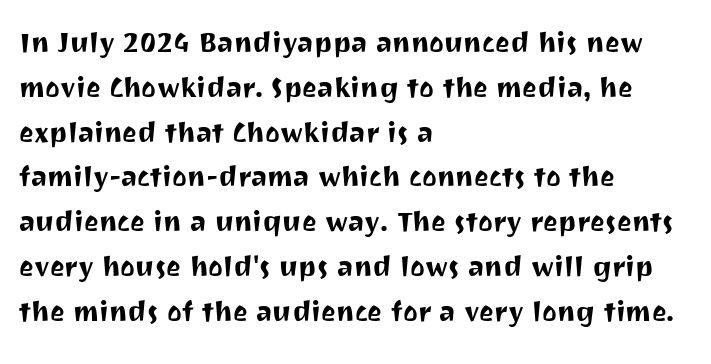
Q: Is the text italic (slanted)? A: No, it is upright.
Q: Is the typeface a serif or a sans-serif typeface? A: Sans-serif.
Q: Is the text underlined? A: No.
Q: How is the paragraph aligned? A: Left-aligned.
Q: Is the spacing between letters normal or unusually wide? A: Normal.
Q: Is the spacing between lines tight, normal or loose? A: Normal.
Q: Width (condensed, normal, or wide)? A: Normal.
Q: Stroke contrast? A: Medium.
Q: x-height? A: Medium.
Q: Monospaced? A: No.
